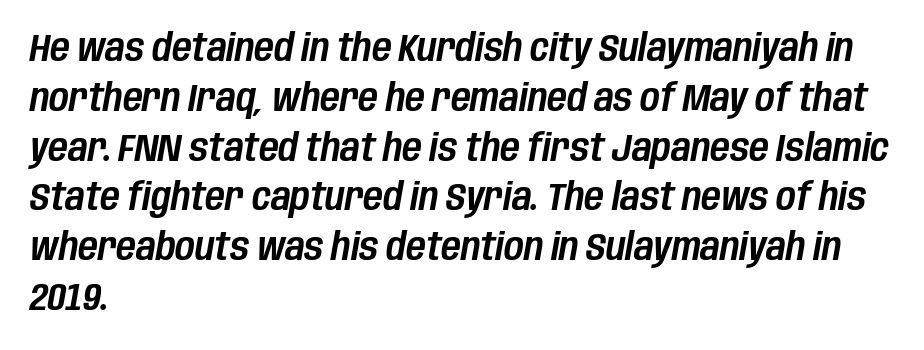
The specimen reads as italic at a glance. The strip under each line holds only bare page. Do the characters align in a grid? No, the font is proportional. Honestly, the letter spacing is just normal — you wouldn't notice it.
